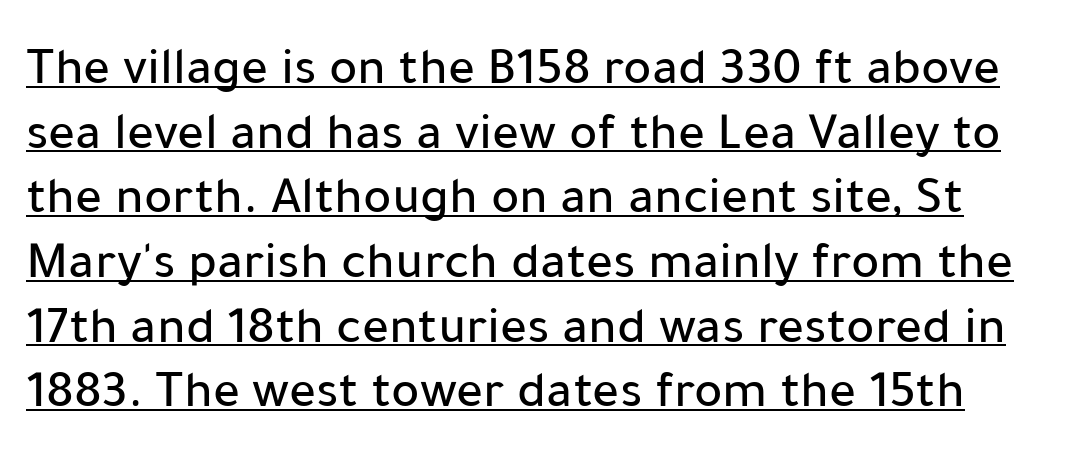
A rule runs beneath these lines of type. The letters stand upright; this is a roman face. Students, note that the glyphs here touch the page at normal intervals. Think of a printed novel: that variable character pitch is what you see here. Check where the strokes stop: nothing finishes them off — pure sans.
